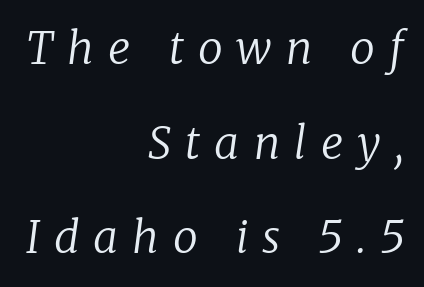
{"serif": "yes", "italic": "yes", "lean": "right", "slant_degrees": 8, "bold": "no", "weight": "regular", "width": "normal", "stroke_contrast": "low", "x_height": "medium", "monospaced": "no", "underline": "no", "align": "right", "line_spacing": "loose", "line_spacing_ratio": 2.15, "letter_spacing": "wide", "letter_spacing_em": 0.32, "glyph_px": 44}
